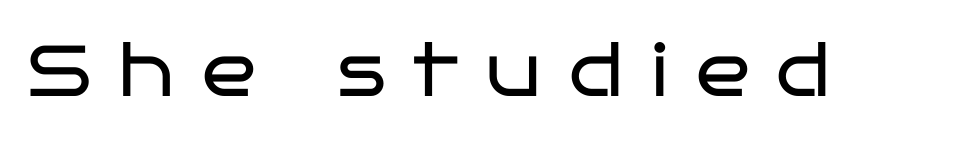
{"serif": "no", "italic": "no", "bold": "no", "weight": "regular", "width": "wide", "stroke_contrast": "low", "x_height": "large", "monospaced": "no", "underline": "no", "letter_spacing": "wide", "letter_spacing_em": 0.38, "glyph_px": 72}
